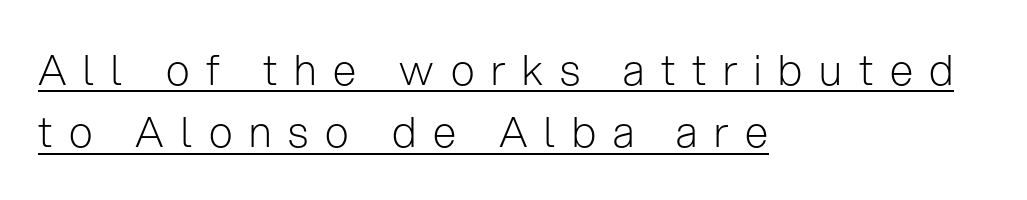
A typesetter would mark this as roman, not italic. Reading down the column, the eye jumps a familiar distance to each next line. Students, observe the line beneath the letters — that is underlining. The compositor pushed each line to the left boundary. No chunkiness to these letters — they're not bold. Looks like regular typesetting: each glyph gets only the width it needs.
